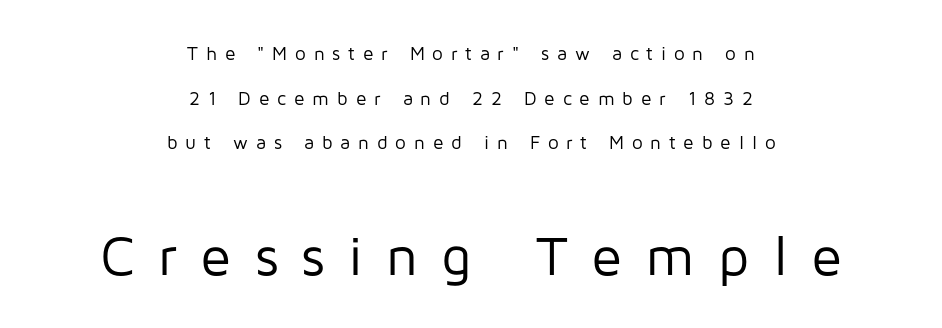
A student would notice the bottom passage is typeset larger than what precedes it. The lines in this sample share a center point and differ in where they start and stop. Letterform terminals end flat and unadorned throughout the passage. The cut favours lightness, reaching ordinary text weight at its darkest.
